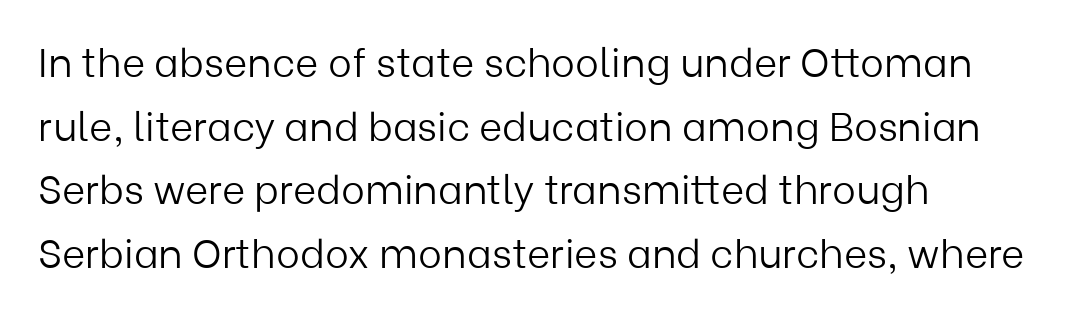
The passage shown is typed in a proportional face where columns would drift. Letters rest on an invisible, unmarked baseline. This sample uses plain, unmodified letter spacing. In terms of letterform style, serifs are entirely absent.
